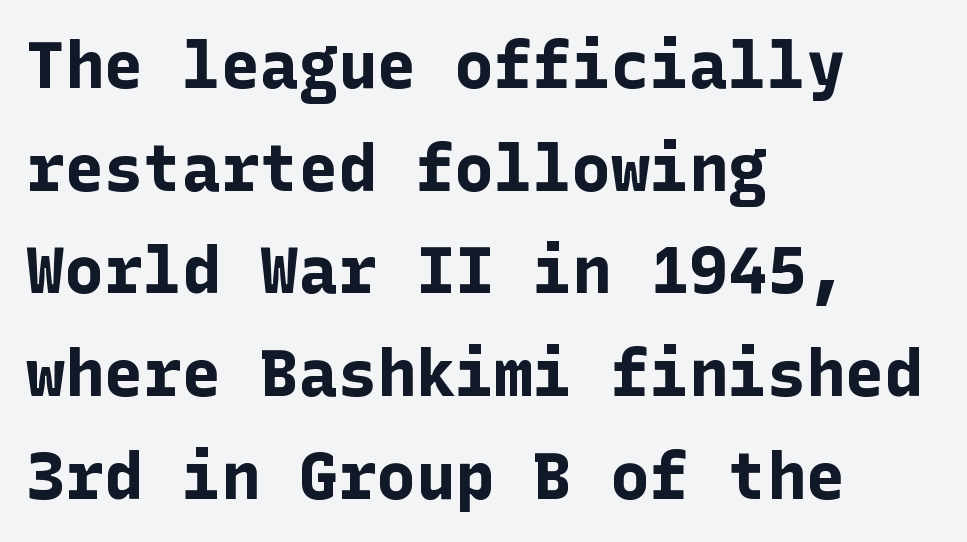
Typographically, this falls in the sans-serif category. The space between consecutive lines is moderate. The typesetter chose a ragged-right arrangement here. The letters stand upright; this is a roman face. Check under the words: just untouched page. This rendering leaves character spacing at its baseline value.
